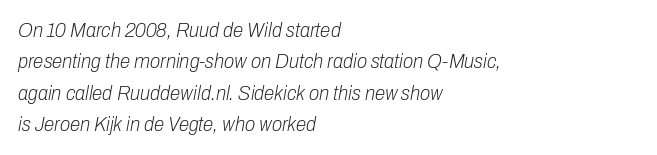
Q: Is the text bold? A: No.
Q: Is the text italic (slanted)? A: Yes, it leans right by about 10 degrees.
Q: Is the text underlined? A: No.
Q: How is the paragraph aligned? A: Left-aligned.
Q: Is the spacing between letters normal or unusually wide? A: Normal.
Q: Is the spacing between lines tight, normal or loose? A: Normal.
